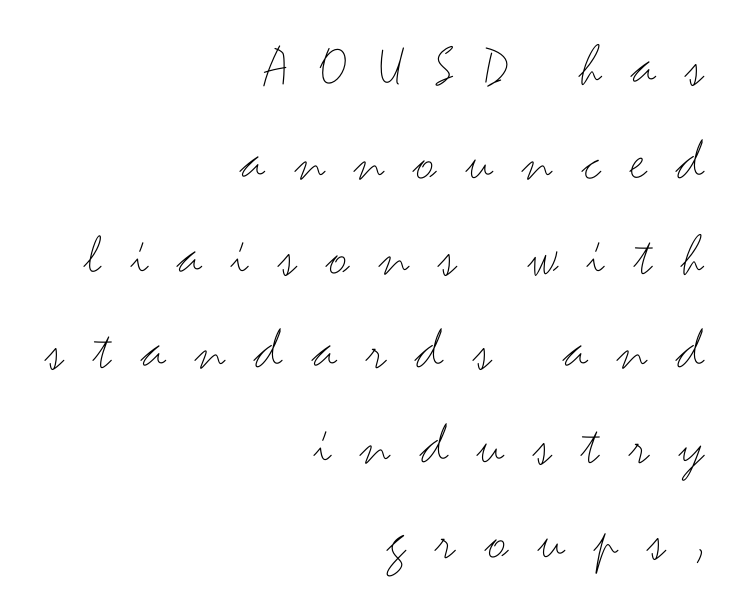
These lines are rendered in a variable-pitch font. In terms of letterform style, serifs are entirely absent. Line endings align vertically; line beginnings do not. Display-style spreading of the glyphs; the letterfit is very open.
